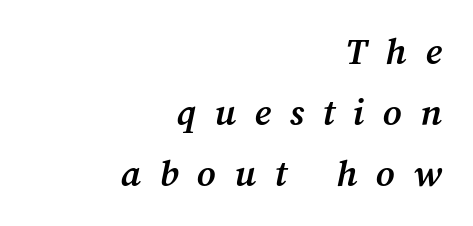
Q: Is the text bold? A: Yes.
Q: Is the text underlined? A: No.
Q: How is the paragraph aligned? A: Right-aligned.
Q: Is the spacing between letters normal or unusually wide? A: Unusually wide.
Q: Is the spacing between lines tight, normal or loose? A: Normal.
Q: Width (condensed, normal, or wide)? A: Normal.
Q: Stroke contrast? A: Medium.
Q: x-height? A: Medium.
Q: Monospaced? A: No.
